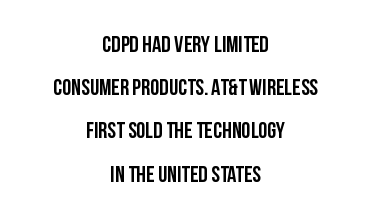
The image shows 23 px text type, upright; set centered, line spacing 1.88x, normal letter spacing, not underlined.
